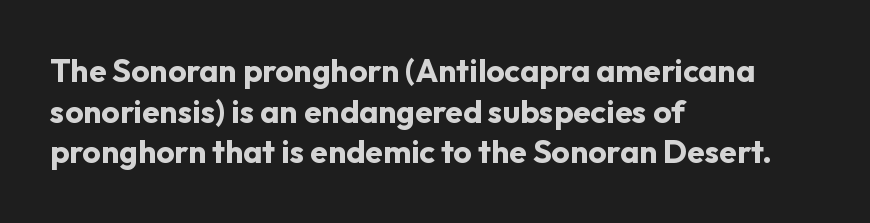
Q: Is the text bold? A: Yes.
Q: Is the text italic (slanted)? A: No, it is upright.
Q: Is the typeface a serif or a sans-serif typeface? A: Sans-serif.
Q: Is the text underlined? A: No.
Q: How is the paragraph aligned? A: Left-aligned.
Q: Is the spacing between letters normal or unusually wide? A: Normal.
Q: Is the spacing between lines tight, normal or loose? A: Normal.
Q: Width (condensed, normal, or wide)? A: Normal.
Q: Stroke contrast? A: Low.
Q: x-height? A: Medium.
Q: Monospaced? A: No.
